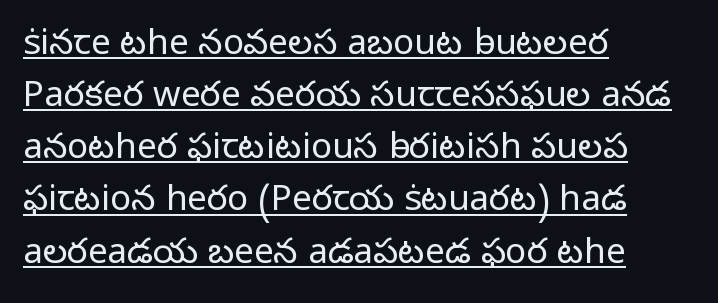
The image shows 35 px light sans-serif type, upright; set left-aligned, normal line spacing (1.49x), normal letter spacing, underlined; low stroke contrast and a medium x-height.
